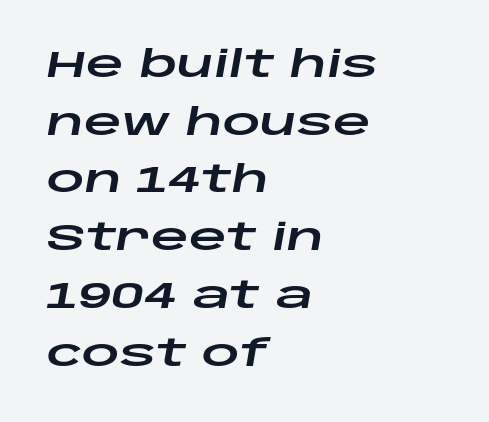
The face used here has a pronounced slope to its letters. Glance below the letters and you will spot only blank space. Horizontally, the lines are justified to the leading edge only. Is this a fixed-width face? No — the glyphs have proportional, varying widths. In terms of letterspacing, this is plain default setting.
